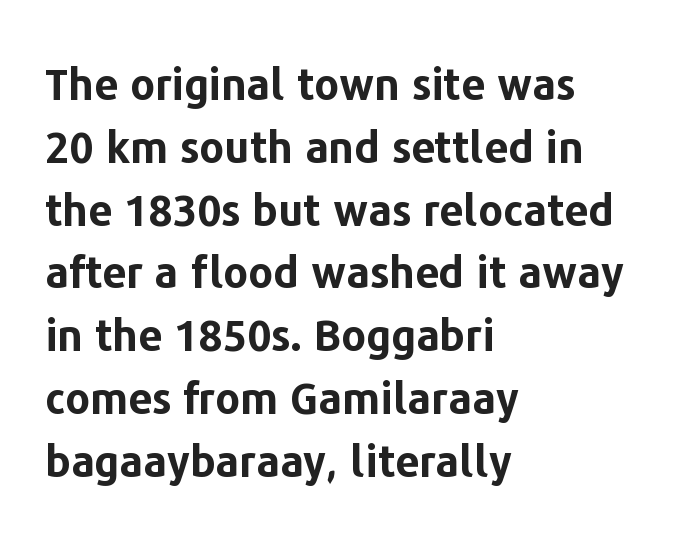
Q: Is the text bold? A: Yes.
Q: Is the text italic (slanted)? A: No, it is upright.
Q: Is the typeface a serif or a sans-serif typeface? A: Sans-serif.
Q: Is the text underlined? A: No.
Q: How is the paragraph aligned? A: Left-aligned.
Q: Is the spacing between letters normal or unusually wide? A: Normal.
Q: Is the spacing between lines tight, normal or loose? A: Normal.
Q: Width (condensed, normal, or wide)? A: Normal.
Q: Stroke contrast? A: Low.
Q: x-height? A: Medium.
Q: Monospaced? A: No.
